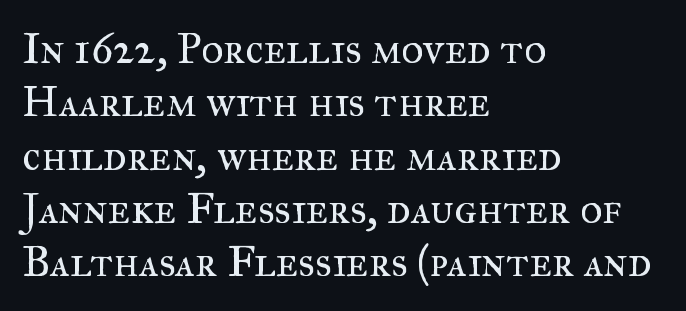
{"serif": "yes", "italic": "no", "bold": "no", "weight": "regular", "width": "normal", "stroke_contrast": "medium", "x_height": "small", "monospaced": "no", "underline": "no", "align": "left", "line_spacing_ratio": 1.24, "letter_spacing": "normal", "letter_spacing_em": 0.0, "glyph_px": 43}
